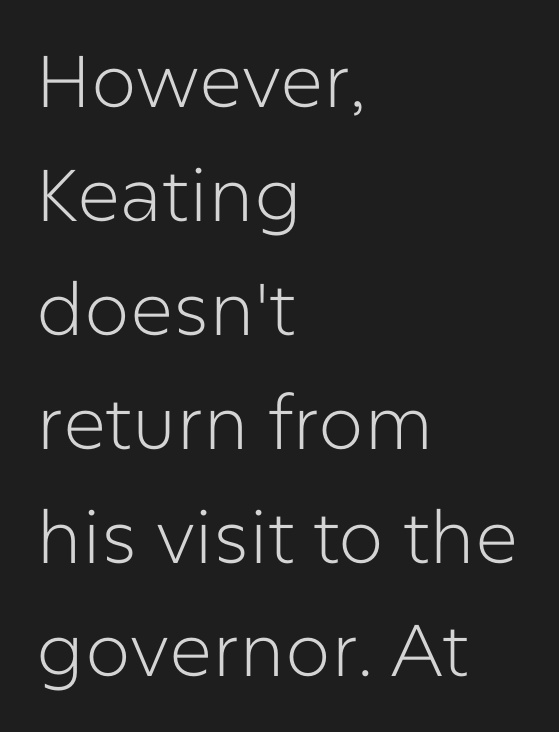
Q: Is the text bold? A: No.
Q: Is the text italic (slanted)? A: No, it is upright.
Q: Is the typeface a serif or a sans-serif typeface? A: Sans-serif.
Q: Is the text underlined? A: No.
Q: How is the paragraph aligned? A: Left-aligned.
Q: Is the spacing between letters normal or unusually wide? A: Normal.
Q: Is the spacing between lines tight, normal or loose? A: Normal.
Q: Width (condensed, normal, or wide)? A: Normal.
Q: Stroke contrast? A: Low.
Q: x-height? A: Medium.
Q: Monospaced? A: No.
